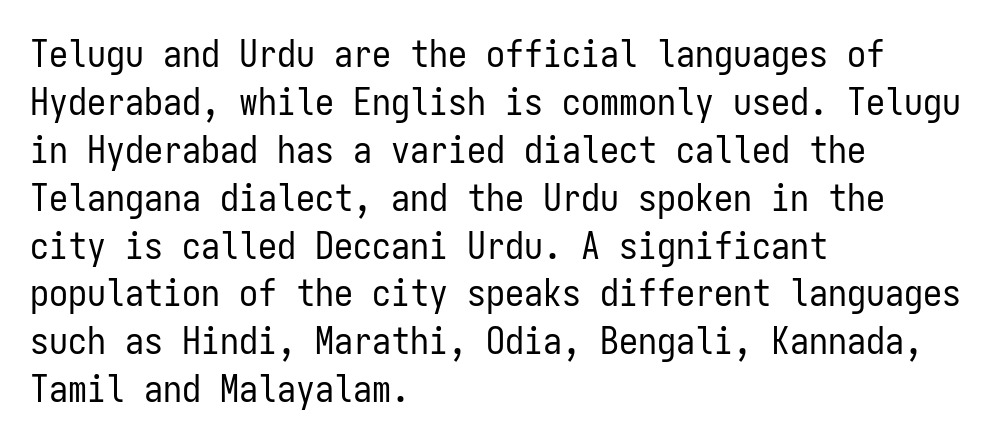
This sample has the even, mechanical cadence of fixed-width lettering. The ragged edge is on the right, which tells us the setting is flush left. Does the lettering tilt? It doesn't — this is upright. Think standard paragraph weight, or any step lighter than that. How are the letters spaced? Ordinarily, with no added tracking. I'd call this a sans setting — the letters go barefoot.
